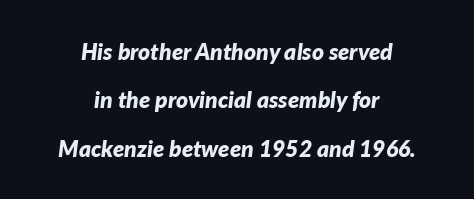
Plain, unruled lines of type. This block would shrink considerably if given ordinary leading; it's expanded now. The glyphs have the mass of a bold cut. Is the block centered? Yes — each line is placed symmetrically about the middle. Italic? Definitely — the glyphs are oblique.
